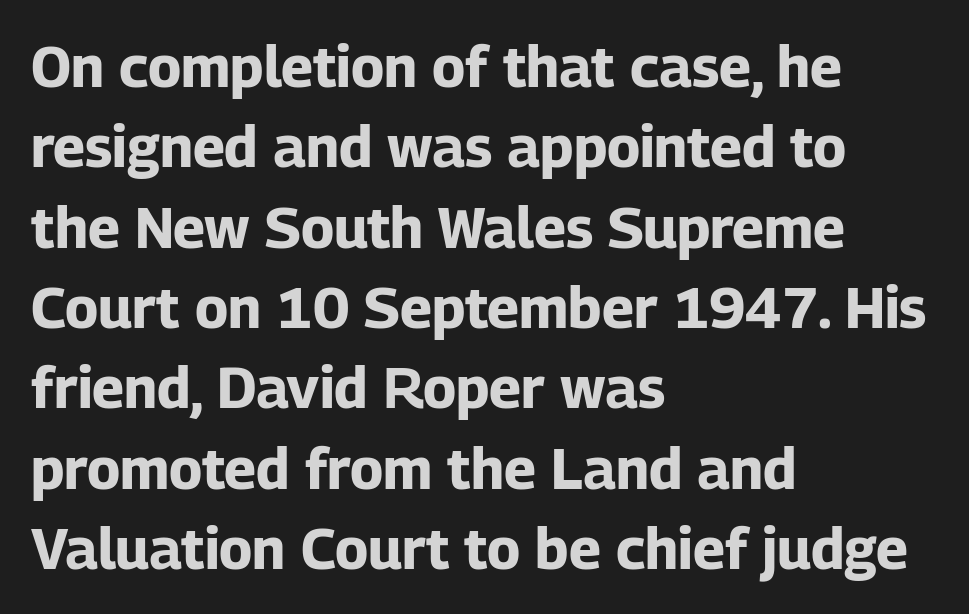
The space directly below the letters is spotless. Notice how thick the strokes are: this is what a full bold looks like. Serif or sans? Sans — the stroke terminals are bare. One-word summary of the alignment: left. A typesetter would call this proportional, since set widths differ per character. This sample uses plain, unmodified letter spacing.
